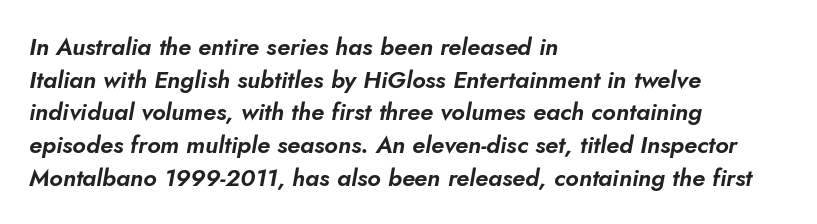
{"italic": "yes", "lean": "right", "slant_degrees": 10, "underline": "no", "align": "left", "line_spacing": "normal", "line_spacing_ratio": 1.36, "letter_spacing": "normal", "letter_spacing_em": 0.0, "glyph_px": 24}
